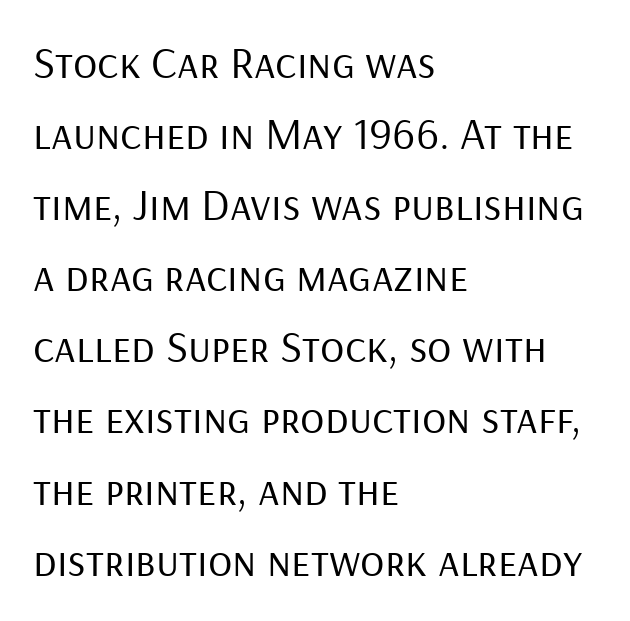
The image shows 45 px regular-weight sans-serif type, upright; set left-aligned, normal line spacing (1.58x), normal letter spacing, not underlined; low stroke contrast and a medium x-height.
